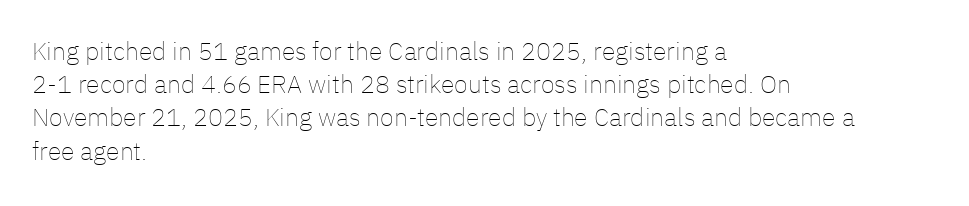
These lines sit exactly where default settings would place them. Decoration check: the copy has no underline. The typeface has the unassuming heft of standard copy or less. Horizontal alignment here is leftward, the default for most running prose.
